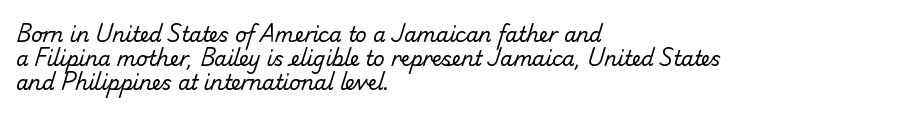
The strokes are not fattened; the text isn't bold. Default kerning and tracking; the words read as compact shapes. One-word summary of the alignment: left. Check under the words: just untouched page.
